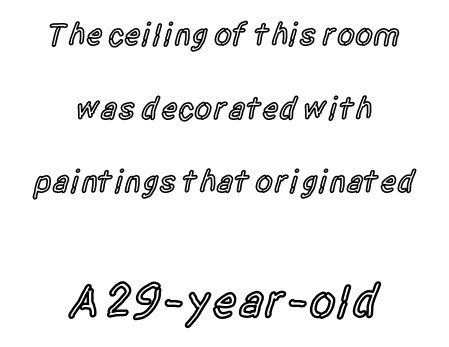
Q: Is the text bold? A: Semi-bold.
Q: Is the text italic (slanted)? A: Yes.
Q: Is the typeface a serif or a sans-serif typeface? A: Sans-serif.
Q: Is the text underlined? A: No.
Q: How is the paragraph aligned? A: Centered.
Q: Is the spacing between letters normal or unusually wide? A: Normal.
Q: Is the spacing between lines tight, normal or loose? A: Loose.
Q: Which block of text is set in a larger size, the first (top) or the second (bottom)? A: The second (bottom) one.
Q: Width (condensed, normal, or wide)? A: Condensed.
Q: x-height? A: Large.
Q: Monospaced? A: No.
